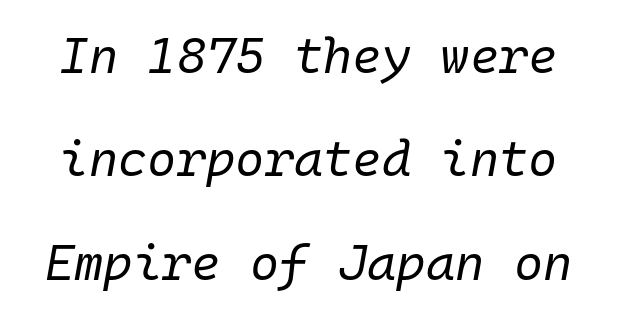
The image shows 50 px regular-weight type, italic (leaning right), monospaced; set loose line spacing (2.07x), normal letter spacing, not underlined; low stroke contrast and a medium x-height.
